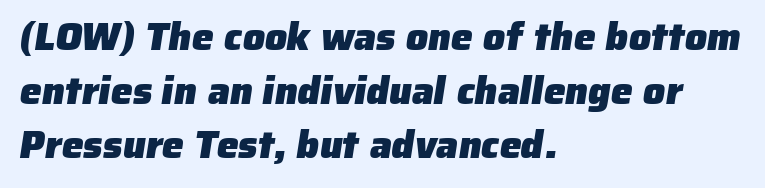
Looks like regular typesetting: each glyph gets only the width it needs. The type is set solid horizontally, with unmodified tracking. Notice how the passage keeps a crisp vertical edge on the left only. The passage shown is typeset with a sans-serif family. The glyphs are unaccompanied by any horizontal stroke below them. Caption: bold face, heavy strokes.
